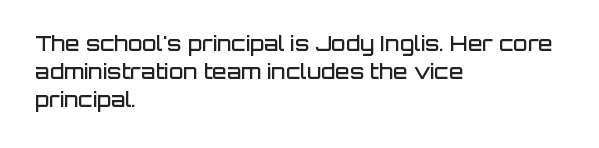
This is moderately heavy type, rendered in semibold. The baseline area is clear. The horizontal fit of the characters is conventional and even. Layout note: lines flush left.
